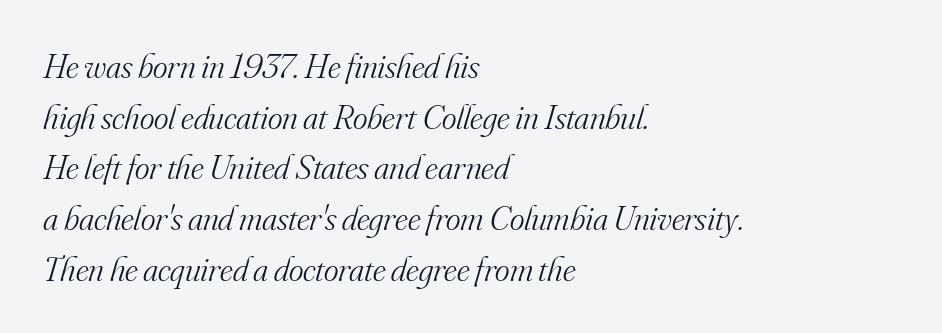
The strokes are not fattened; the text isn't bold. Quick note: underline off. The characters display serif detailing at their extremities. Caption: multi-line text, flush left, ragged right.
